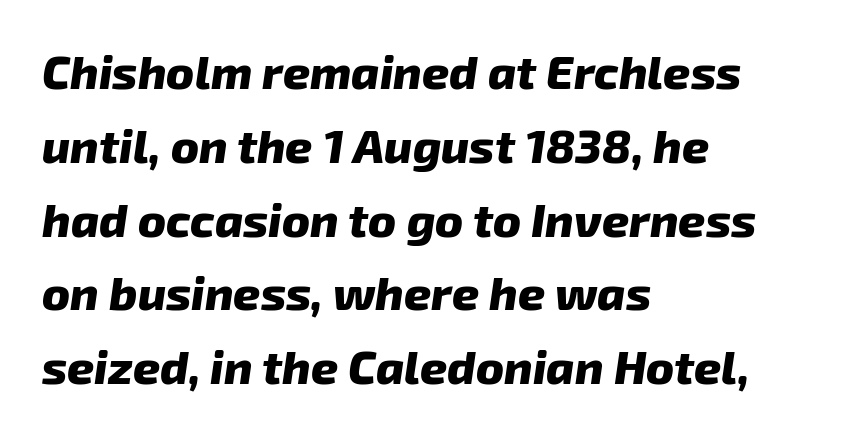
Q: Is the text bold? A: Yes.
Q: Is the text italic (slanted)? A: Yes, it leans right by about 8 degrees.
Q: Is the text underlined? A: No.
Q: How is the paragraph aligned? A: Left-aligned.
Q: Is the spacing between letters normal or unusually wide? A: Normal.
Q: Is the spacing between lines tight, normal or loose? A: Normal.
Q: Width (condensed, normal, or wide)? A: Normal.
Q: Stroke contrast? A: Low.
Q: x-height? A: Medium.
Q: Monospaced? A: No.
